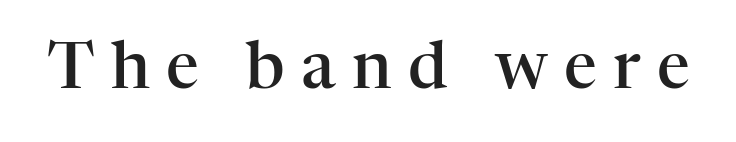
Bare-footed words on every line. What weight is shown? A semibold, between regular and bold. These lines were composed using upright roman letters. Do the characters align in a grid? No, the font is proportional. The letterforms stand isolated, each surrounded by extra space.
